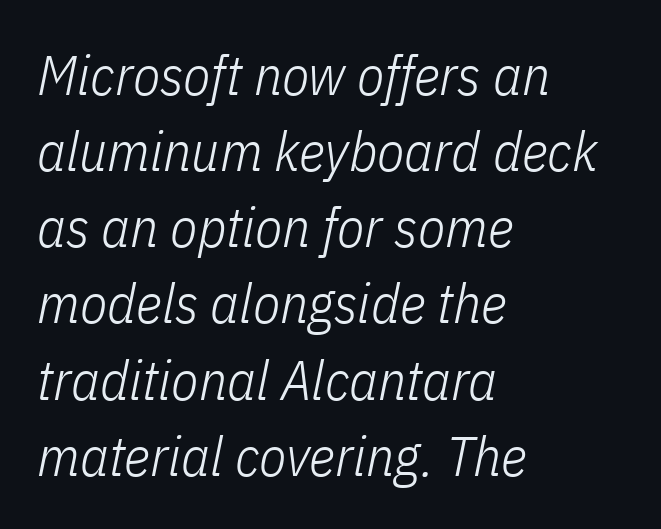
Q: Is the text bold? A: No.
Q: Is the text italic (slanted)? A: Yes, it leans right by about 11 degrees.
Q: Is the text underlined? A: No.
Q: How is the paragraph aligned? A: Left-aligned.
Q: Is the spacing between letters normal or unusually wide? A: Normal.
Q: Is the spacing between lines tight, normal or loose? A: Normal.
Q: Width (condensed, normal, or wide)? A: Condensed.
Q: Stroke contrast? A: Low.
Q: x-height? A: Medium.
Q: Monospaced? A: No.
